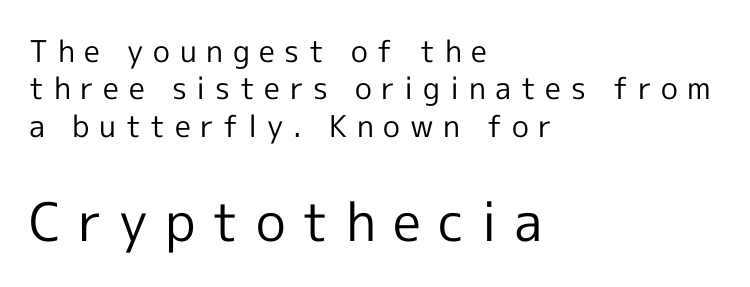
Q: Is the text bold? A: No.
Q: Is the text italic (slanted)? A: No, it is upright.
Q: Is the typeface a serif or a sans-serif typeface? A: Sans-serif.
Q: Is the text underlined? A: No.
Q: How is the paragraph aligned? A: Left-aligned.
Q: Is the spacing between letters normal or unusually wide? A: Unusually wide.
Q: Is the spacing between lines tight, normal or loose? A: Normal.
Q: Which block of text is set in a larger size, the first (top) or the second (bottom)? A: The second (bottom) one.
Q: Width (condensed, normal, or wide)? A: Normal.
Q: x-height? A: Medium.
Q: Monospaced? A: No.
